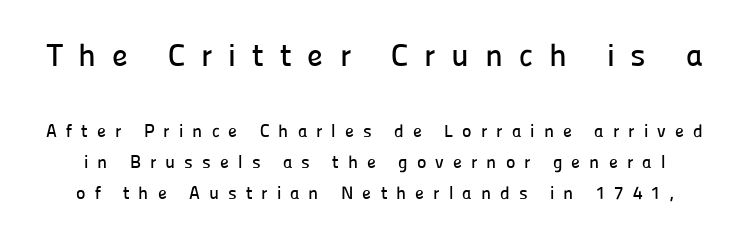
Q: Is the text italic (slanted)? A: No, it is upright.
Q: Is the typeface a serif or a sans-serif typeface? A: Sans-serif.
Q: Is the text underlined? A: No.
Q: Is the spacing between letters normal or unusually wide? A: Unusually wide.
Q: Which block of text is set in a larger size, the first (top) or the second (bottom)? A: The first (top) one.
Q: Width (condensed, normal, or wide)? A: Normal.
Q: Stroke contrast? A: Low.
Q: x-height? A: Medium.
Q: Monospaced? A: No.
